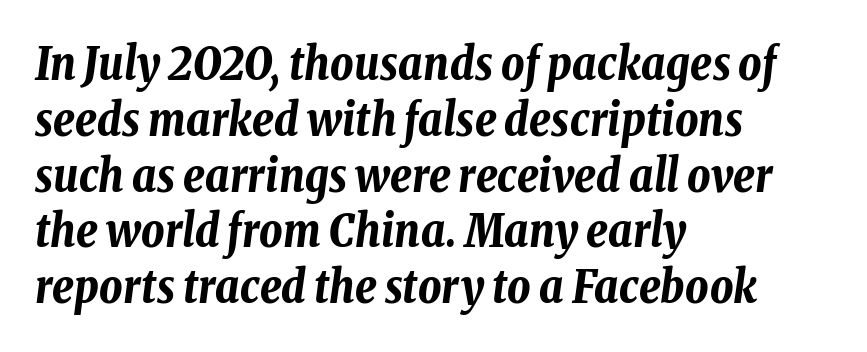
Q: Is the text bold? A: Yes.
Q: Is the text italic (slanted)? A: Yes, it leans right by about 8 degrees.
Q: Is the text underlined? A: No.
Q: How is the paragraph aligned? A: Left-aligned.
Q: Is the spacing between letters normal or unusually wide? A: Normal.
Q: Width (condensed, normal, or wide)? A: Condensed.
Q: Stroke contrast? A: Low.
Q: x-height? A: Medium.
Q: Monospaced? A: No.
